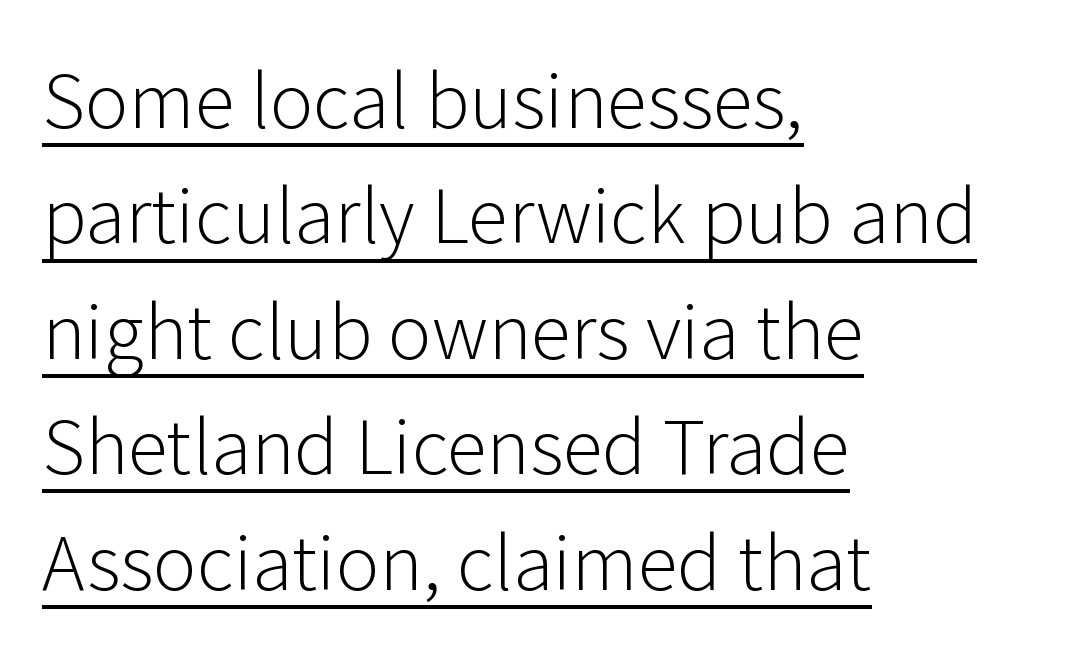
{"serif": "no", "italic": "no", "bold": "no", "weight": "light", "width": "normal", "stroke_contrast": "low", "x_height": "medium", "monospaced": "no", "underline": "yes", "align": "left", "line_spacing": "normal", "line_spacing_ratio": 1.56, "letter_spacing": "normal", "letter_spacing_em": 0.0, "glyph_px": 74}
